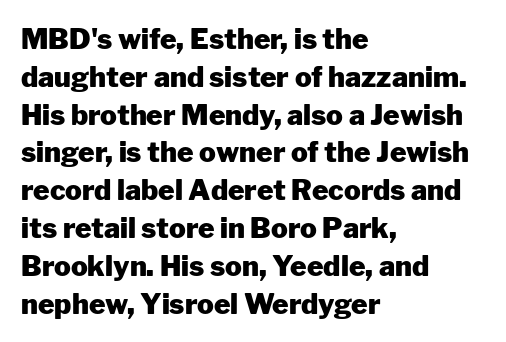
{"serif": "no", "italic": "no", "bold": "yes", "weight": "heavy", "width": "normal", "stroke_contrast": "low", "x_height": "medium", "monospaced": "no", "underline": "no", "align": "left", "line_spacing": "normal", "line_spacing_ratio": 1.35, "letter_spacing": "normal", "letter_spacing_em": 0.0, "glyph_px": 28}
